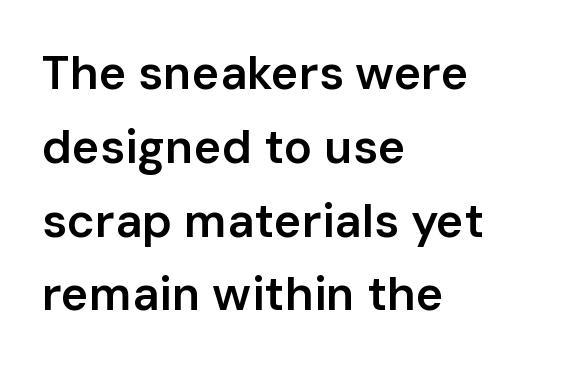
The strip under each line holds only bare page. The typesetter chose a ragged-right arrangement here. Think of a printed novel: that variable character pitch is what you see here. Italic? Not at all — the glyphs are vertical. Students, observe: this is what conventionally led text looks like. Each glyph is drawn with semibold strokes, heavier than normal yet not fully bold.
